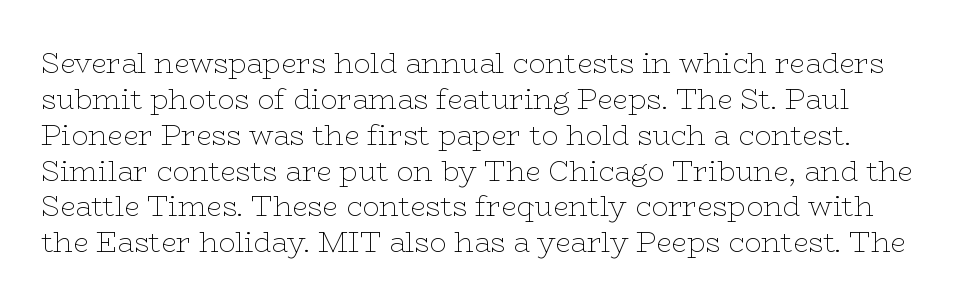
Q: Is the text bold? A: No.
Q: Is the text italic (slanted)? A: No, it is upright.
Q: Is the typeface a serif or a sans-serif typeface? A: Serif.
Q: Is the text underlined? A: No.
Q: Is the spacing between letters normal or unusually wide? A: Normal.
Q: Is the spacing between lines tight, normal or loose? A: Normal.
Q: Width (condensed, normal, or wide)? A: Wide.
Q: Stroke contrast? A: Low.
Q: x-height? A: Medium.
Q: Monospaced? A: No.
